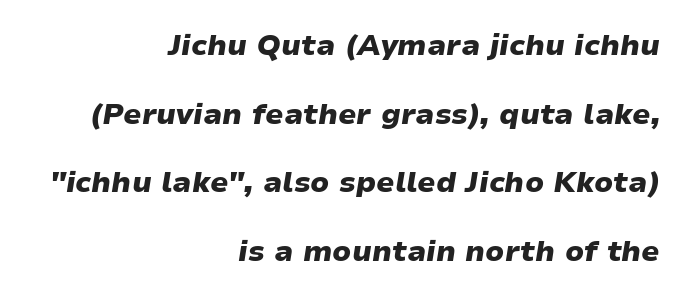
No word sits above an underline. The vertical gap from one line to the next is large. Pretty heavy lettering here — definitely bold. Does extra space separate the letters? No, they use regular spacing. Looks like regular typesetting: each glyph gets only the width it needs.
